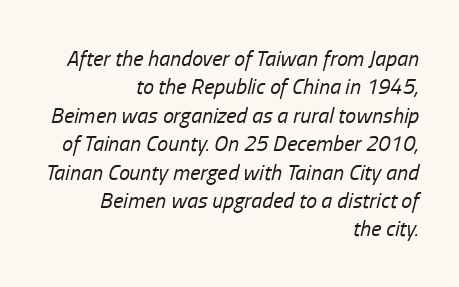
Q: Is the text bold? A: No.
Q: Is the text italic (slanted)? A: Yes, it leans right by about 13 degrees.
Q: Is the text underlined? A: No.
Q: How is the paragraph aligned? A: Right-aligned.
Q: Is the spacing between letters normal or unusually wide? A: Normal.
Q: Is the spacing between lines tight, normal or loose? A: Normal.
